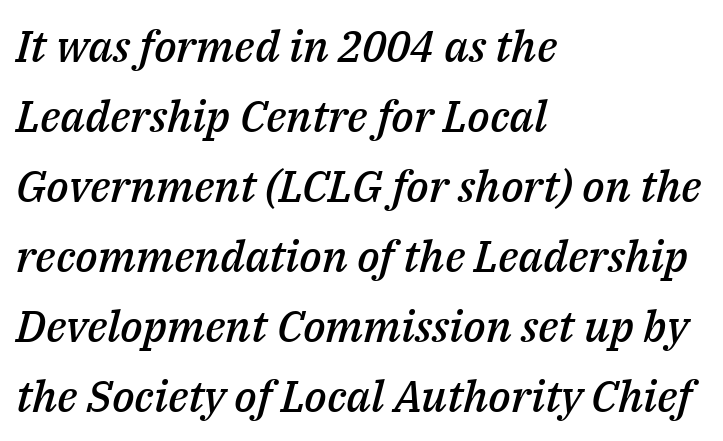
Q: Is the text bold? A: Semi-bold.
Q: Is the text italic (slanted)? A: Yes, it leans right by about 14 degrees.
Q: Is the text underlined? A: No.
Q: How is the paragraph aligned? A: Left-aligned.
Q: Is the spacing between letters normal or unusually wide? A: Normal.
Q: Is the spacing between lines tight, normal or loose? A: Normal.
Q: Width (condensed, normal, or wide)? A: Normal.
Q: Stroke contrast? A: Medium.
Q: x-height? A: Medium.
Q: Monospaced? A: No.
